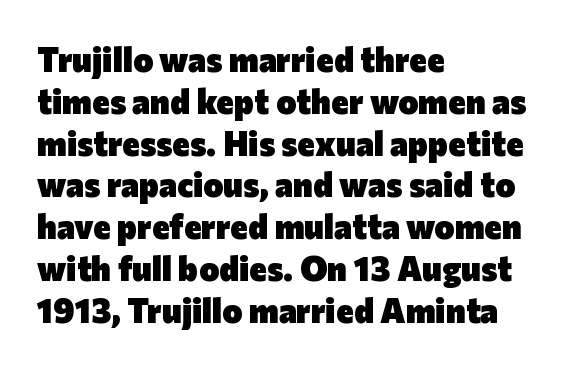
The image shows 34 px heavy sans-serif type, upright; set left-aligned, line spacing 1.23x, normal letter spacing, not underlined; low stroke contrast and a medium x-height.
